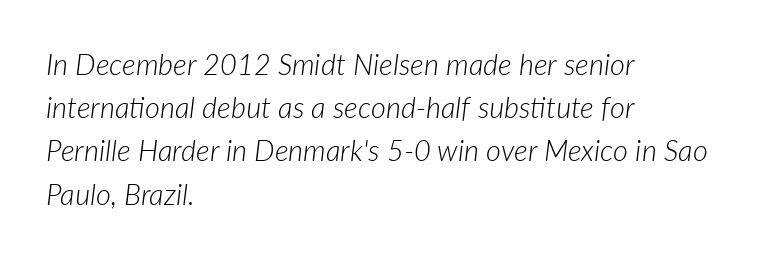
A student would call this left alignment; a typographer would say flush left, rag right. Compared with a typical body face, this is equally light or lighter still. Each new line begins a customary step beneath the previous one. Is this a fixed-width face? No — the glyphs have proportional, varying widths. The font's italic variant was chosen for this text.
